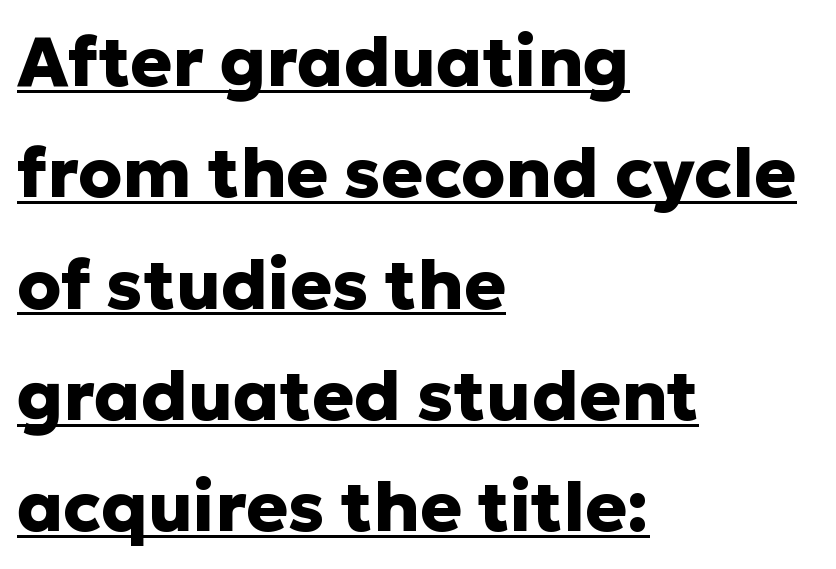
{"serif": "no", "italic": "no", "bold": "yes", "weight": "heavy", "width": "normal", "stroke_contrast": "low", "x_height": "medium", "monospaced": "no", "underline": "yes", "align": "left", "line_spacing": "normal", "line_spacing_ratio": 1.59, "letter_spacing": "normal", "letter_spacing_em": 0.0, "glyph_px": 70}
